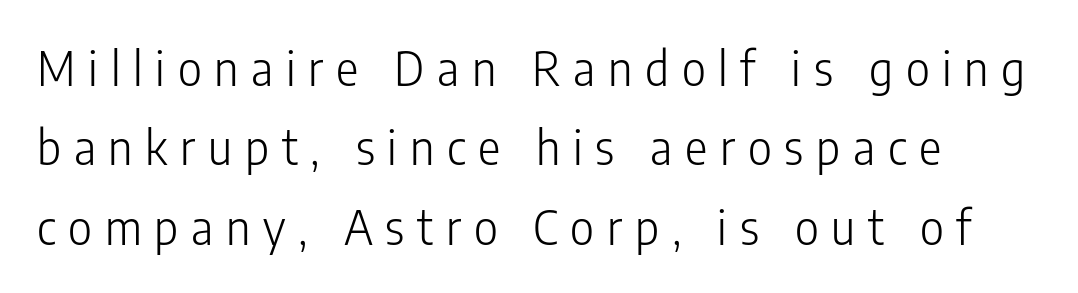
Observe the wide spacing: letters keep a clear distance from each other. The designer went with a sans here, leaving each stem footless. Quick note: interline space is typical. Stroke mass is kept to a normal reading level or below. Character widths vary here, with narrow letters taking less room than wide ones. Designer's note — italics off, roman on.
